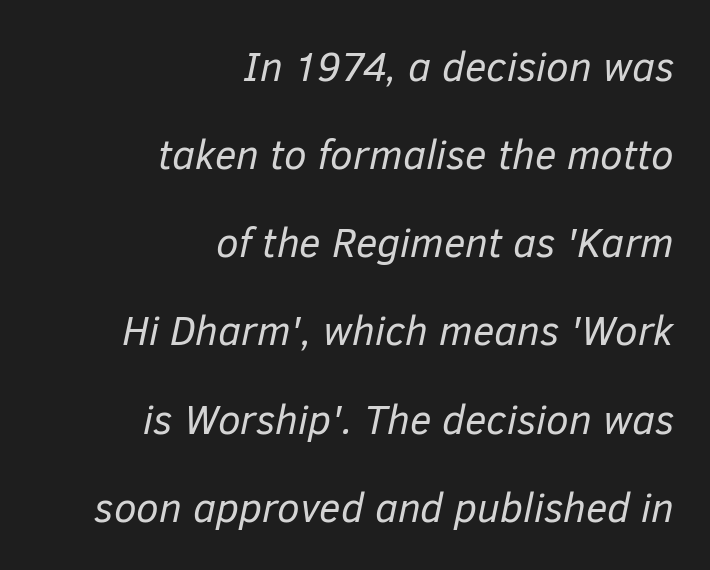
Q: Is the text bold? A: No.
Q: Is the text italic (slanted)? A: Yes, it leans right by about 12 degrees.
Q: Is the text underlined? A: No.
Q: How is the paragraph aligned? A: Right-aligned.
Q: Is the spacing between letters normal or unusually wide? A: Normal.
Q: Is the spacing between lines tight, normal or loose? A: Loose.
Q: Width (condensed, normal, or wide)? A: Normal.
Q: Stroke contrast? A: Low.
Q: x-height? A: Medium.
Q: Monospaced? A: No.
